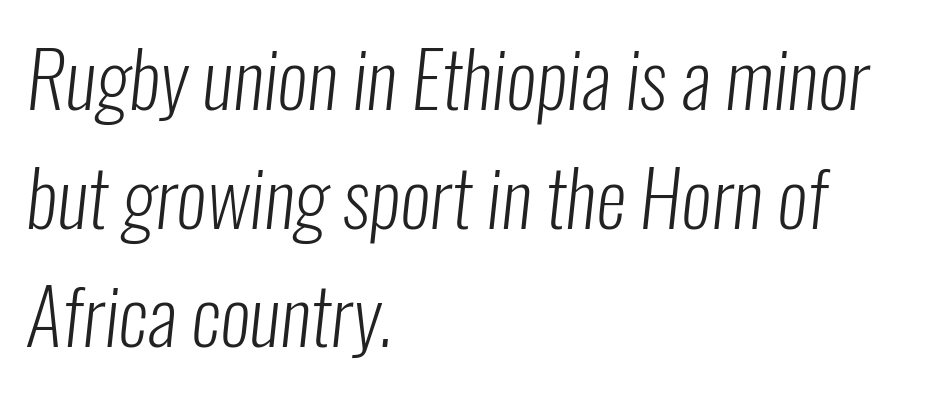
{"serif": "no", "bold": "no", "weight": "light", "width": "condensed", "stroke_contrast": "low", "x_height": "medium", "monospaced": "no", "underline": "no", "align": "left", "line_spacing": "normal", "line_spacing_ratio": 1.54, "letter_spacing": "normal", "letter_spacing_em": 0.0, "glyph_px": 77}
